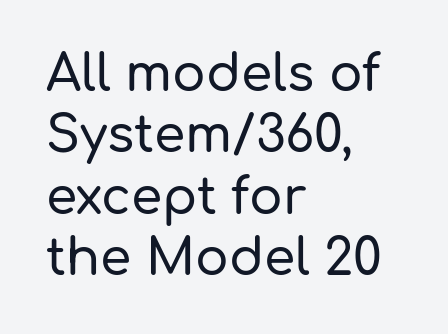
Q: Is the text italic (slanted)? A: No, it is upright.
Q: Is the typeface a serif or a sans-serif typeface? A: Sans-serif.
Q: Is the text underlined? A: No.
Q: How is the paragraph aligned? A: Left-aligned.
Q: Is the spacing between letters normal or unusually wide? A: Normal.
Q: Width (condensed, normal, or wide)? A: Normal.
Q: Stroke contrast? A: Low.
Q: x-height? A: Medium.
Q: Monospaced? A: No.
